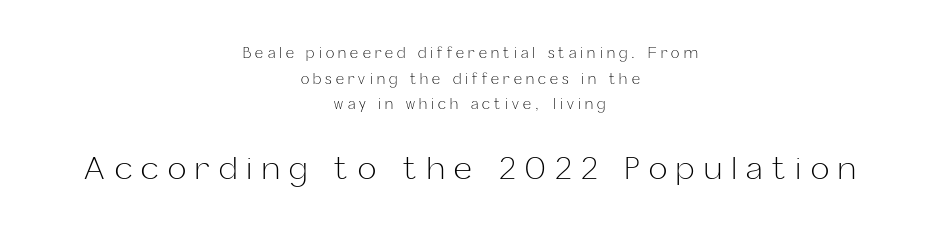
The image shows 31 px light sans-serif type, upright; set centered, line spacing 1.83x, unusually wide letter spacing (+0.3 em), not underlined; the second (bottom) block is 2.21x larger; low stroke contrast and a medium x-height.
